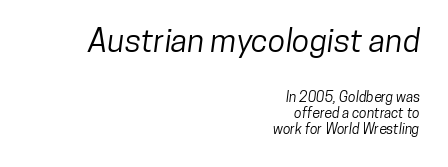
Each letter keeps its own natural width here, so spacing adapts to shape. The passage shown has conventional tracking throughout. The area under the type is left untouched. You can tell from the bare stems that sans-serif type was used. The setting favours the right margin, as signatures and pull-quotes sometimes do.
